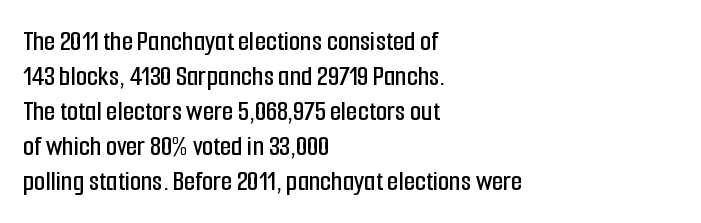
Letterform terminals end flat and unadorned throughout the passage. Here the designer chose a conventional face with non-uniform glyph widths. The axis of the letterforms is exactly vertical. How are the letters spaced? Ordinarily, with no added tracking. The ragged edge is on the right, which tells us the setting is flush left.
